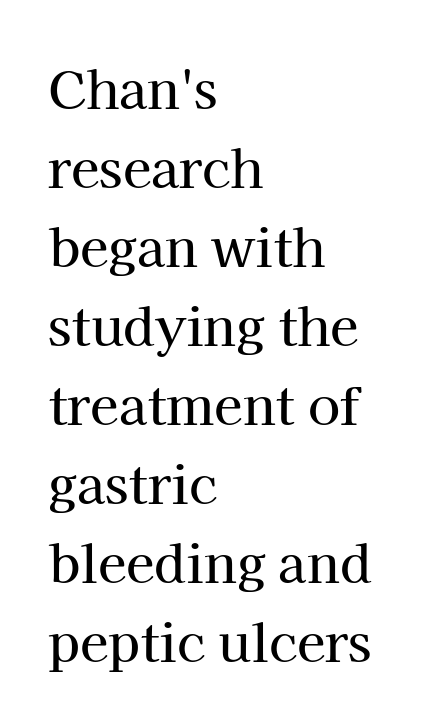
{"serif": "yes", "italic": "no", "width": "normal", "stroke_contrast": "high", "x_height": "medium", "monospaced": "no", "underline": "no", "align": "left", "line_spacing": "normal", "line_spacing_ratio": 1.52, "letter_spacing": "normal", "letter_spacing_em": 0.0, "glyph_px": 52}
